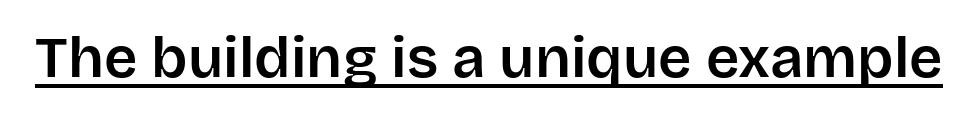
The passage shown is typed in a proportional face where columns would drift. Letter spacing: default. The letters stand straight up with perfectly vertical stems. A continuous stroke trails under the words, as in a hyperlink. The characters display no serif detailing; their extremities are plain.
